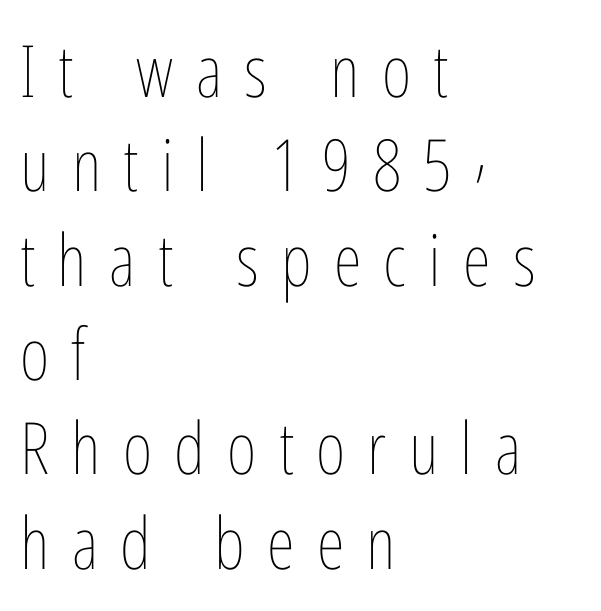
Left-aligned paragraph, ragged on the right. Every stem runs plumb, perpendicular to the baseline. This sample has the flowing, uneven cadence of proportional lettering. The typesetting does not lean heavy: it is not bold. What's the leading like? Ordinary, nothing unusual. Tracking here is generous; glyphs stand well apart from one another.
